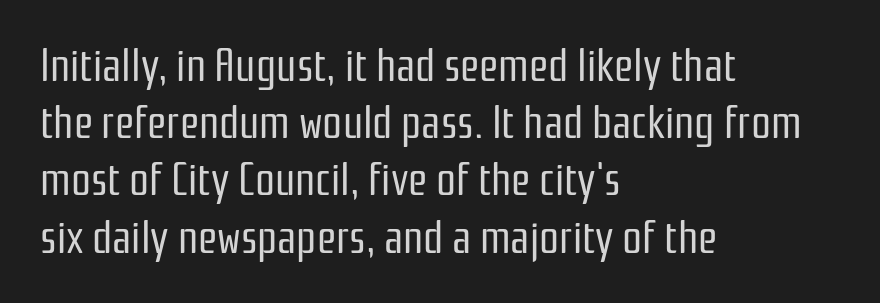
The image shows 44 px regular-weight, condensed sans-serif type, upright; set left-aligned, normal line spacing (1.3x), normal letter spacing, not underlined; low stroke contrast and a medium x-height.
